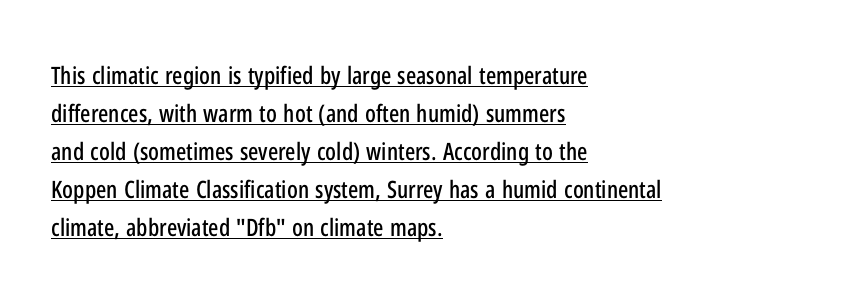
Here the glyphs are tracked normally, forming tight word shapes. Every stem runs plumb, perpendicular to the baseline. Is there an underline? Yes — a line sits under the letters. The lines sit at an ordinary, default distance from one another. One-word summary of the alignment: left.
